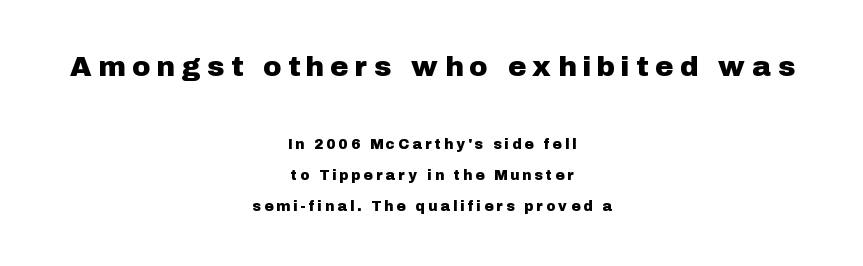
{"serif": "no", "italic": "no", "width": "normal", "stroke_contrast": "low", "x_height": "medium", "monospaced": "no", "underline": "no", "align": "center", "line_spacing": "loose", "line_spacing_ratio": 2.23, "letter_spacing": "wide", "letter_spacing_em": 0.28, "larger_block": "first", "size_ratio": 2.0, "glyph_px": 28}
